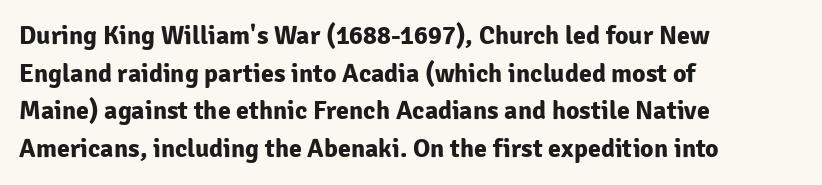
The image shows 26 px bold type, upright; set left-aligned, normal line spacing (1.45x), normal letter spacing, not underlined.
